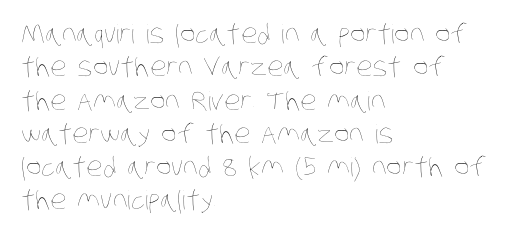
{"bold": "no", "underline": "no", "align": "left", "line_spacing": "normal", "line_spacing_ratio": 1.28, "letter_spacing": "normal", "letter_spacing_em": 0.0, "glyph_px": 26}
